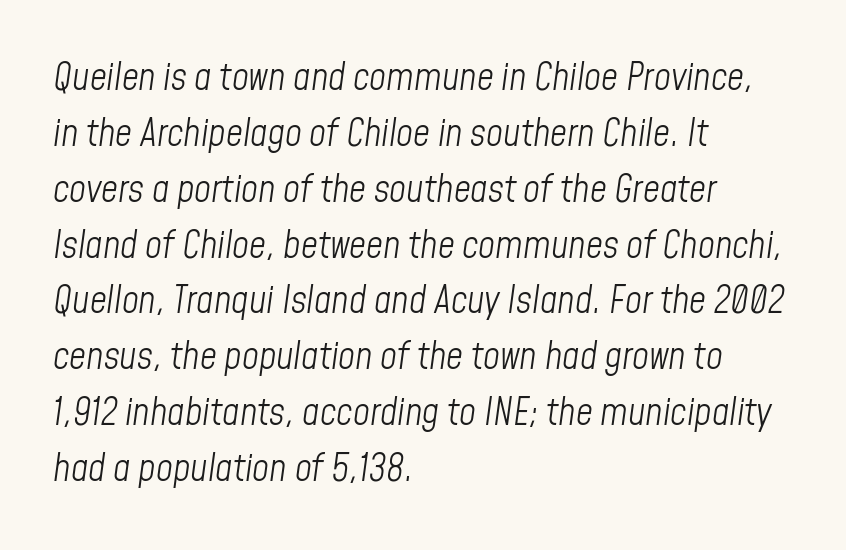
The image shows 37 px light, condensed type, italic (leaning right); set left-aligned, normal line spacing (1.51x), normal letter spacing, not underlined; low stroke contrast and a medium x-height.
